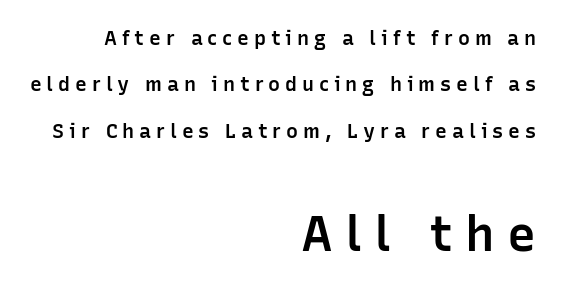
{"serif": "no", "italic": "no", "bold": "semi", "weight": "semibold", "width": "normal", "stroke_contrast": "low", "x_height": "medium", "monospaced": "no", "underline": "no", "align": "right", "line_spacing": "loose", "line_spacing_ratio": 2.32, "letter_spacing": "wide", "letter_spacing_em": 0.24, "larger_block": "second", "size_ratio": 2.45, "glyph_px": 49}
